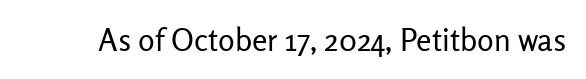
Varying glyph widths throughout — classic text-font behaviour. This sample uses plain, unmodified letter spacing. Nobody drew a line under any word here. Summary of weight: not heavy and not bold.
